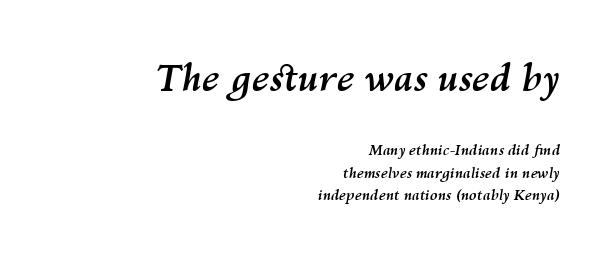
The font is running at its bold setting. Words float on clear page, feet unadorned. The rendering uses natural spacing where letterforms have individual widths. The tracking reads as untouched default to a designer's eye.
